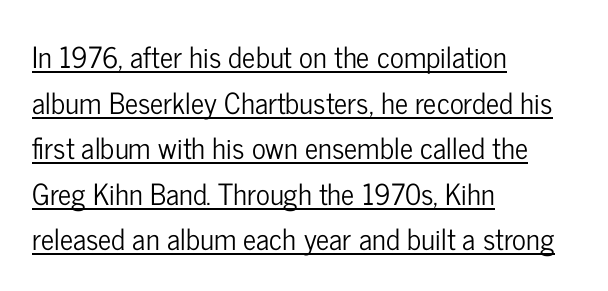
{"serif": "no", "italic": "no", "width": "condensed", "stroke_contrast": "low", "x_height": "medium", "monospaced": "no", "underline": "yes", "align": "left", "line_spacing": "normal", "line_spacing_ratio": 1.57, "letter_spacing": "normal", "letter_spacing_em": 0.0, "glyph_px": 29}
